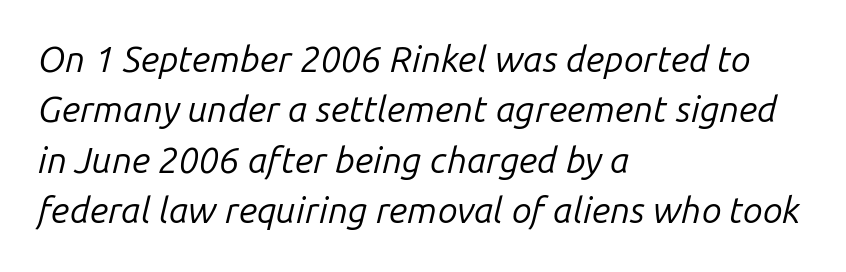
Q: Is the text bold? A: No.
Q: Is the text italic (slanted)? A: Yes, it leans right by about 14 degrees.
Q: Is the text underlined? A: No.
Q: How is the paragraph aligned? A: Left-aligned.
Q: Is the spacing between letters normal or unusually wide? A: Normal.
Q: Is the spacing between lines tight, normal or loose? A: Normal.
Q: Width (condensed, normal, or wide)? A: Normal.
Q: Stroke contrast? A: Low.
Q: x-height? A: Medium.
Q: Monospaced? A: No.
